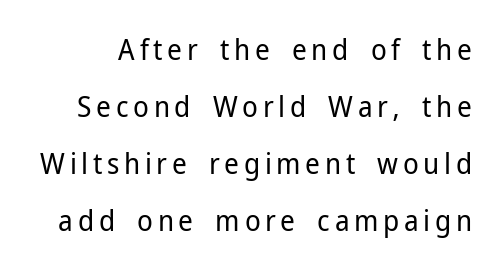
{"serif": "no", "italic": "no", "bold": "no", "weight": "regular", "width": "normal", "stroke_contrast": "low", "x_height": "medium", "monospaced": "no", "underline": "no", "line_spacing": "loose", "line_spacing_ratio": 1.97, "glyph_px": 29}
